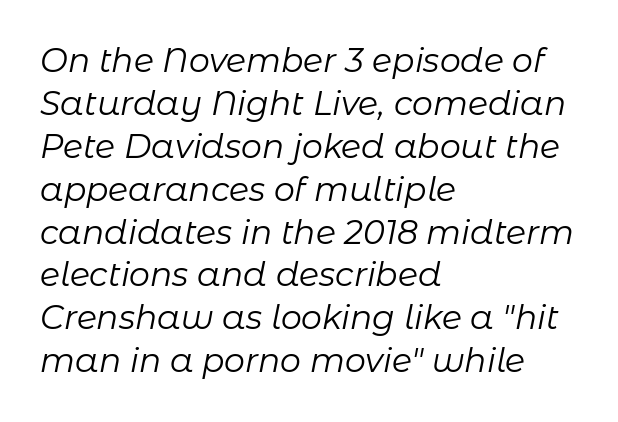
Leading matches the norm, producing a regular column. Italic: yes, the glyphs are oblique. Quick note: underline off. Here the designer chose a conventional face with non-uniform glyph widths. No letter is thick-stroked: the sample isn't bold. Casual observation: everything's shoved over to the left.
